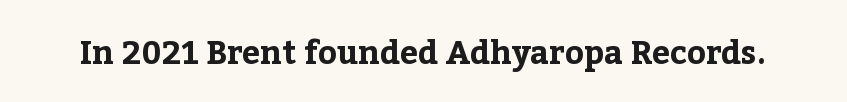
{"serif": "yes", "italic": "no", "bold": "yes", "weight": "bold", "width": "normal", "stroke_contrast": "low", "x_height": "medium", "monospaced": "no", "underline": "no", "letter_spacing": "normal", "letter_spacing_em": 0.0, "glyph_px": 32}
